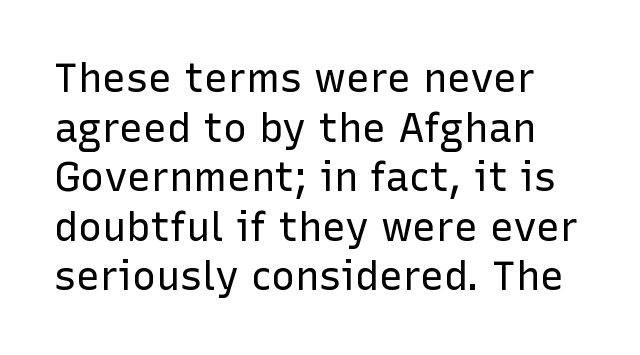
{"serif": "no", "italic": "no", "bold": "no", "weight": "regular", "width": "normal", "stroke_contrast": "low", "x_height": "medium", "monospaced": "no", "underline": "no", "line_spacing_ratio": 1.24, "letter_spacing": "normal", "letter_spacing_em": 0.0, "glyph_px": 40}
